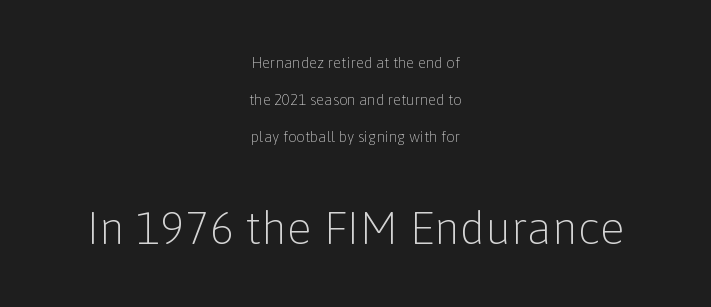
Q: Is the text bold? A: No.
Q: Is the text italic (slanted)? A: No, it is upright.
Q: Is the typeface a serif or a sans-serif typeface? A: Sans-serif.
Q: Is the text underlined? A: No.
Q: How is the paragraph aligned? A: Centered.
Q: Is the spacing between letters normal or unusually wide? A: Normal.
Q: Is the spacing between lines tight, normal or loose? A: Loose.
Q: Which block of text is set in a larger size, the first (top) or the second (bottom)? A: The second (bottom) one.
Q: Width (condensed, normal, or wide)? A: Normal.
Q: Stroke contrast? A: Low.
Q: x-height? A: Medium.
Q: Monospaced? A: No.
